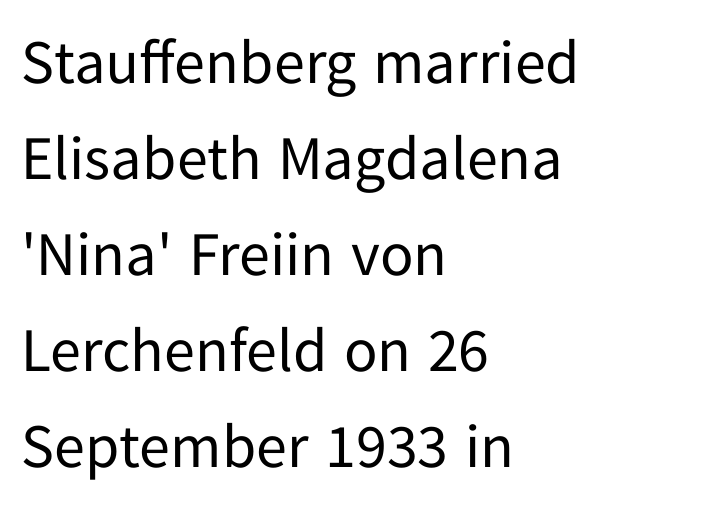
Q: Is the text bold? A: No.
Q: Is the text italic (slanted)? A: No, it is upright.
Q: Is the typeface a serif or a sans-serif typeface? A: Sans-serif.
Q: Is the text underlined? A: No.
Q: How is the paragraph aligned? A: Left-aligned.
Q: Is the spacing between letters normal or unusually wide? A: Normal.
Q: Is the spacing between lines tight, normal or loose? A: Normal.
Q: Width (condensed, normal, or wide)? A: Normal.
Q: Stroke contrast? A: Low.
Q: x-height? A: Medium.
Q: Monospaced? A: No.
